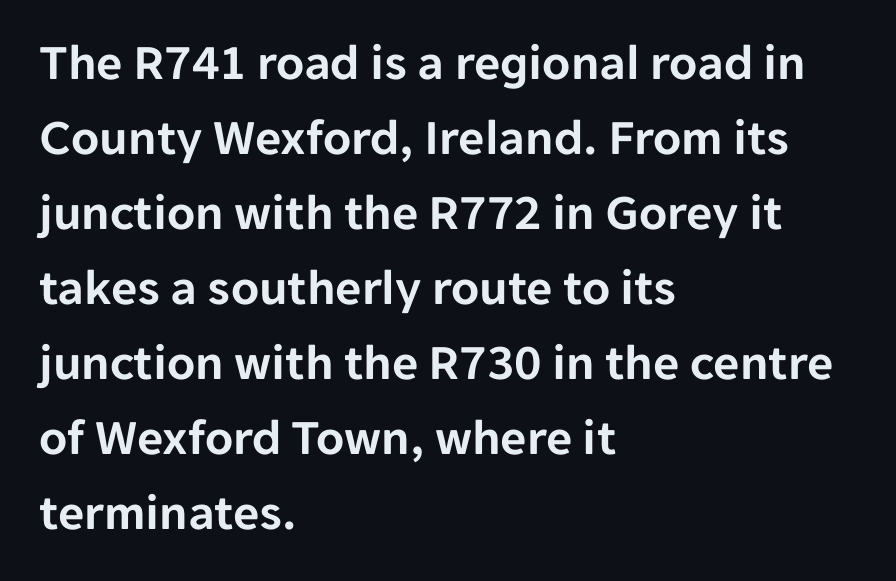
The image shows 51 px sans-serif type, upright; set left-aligned, normal line spacing (1.47x), normal letter spacing, not underlined; low stroke contrast and a medium x-height.
